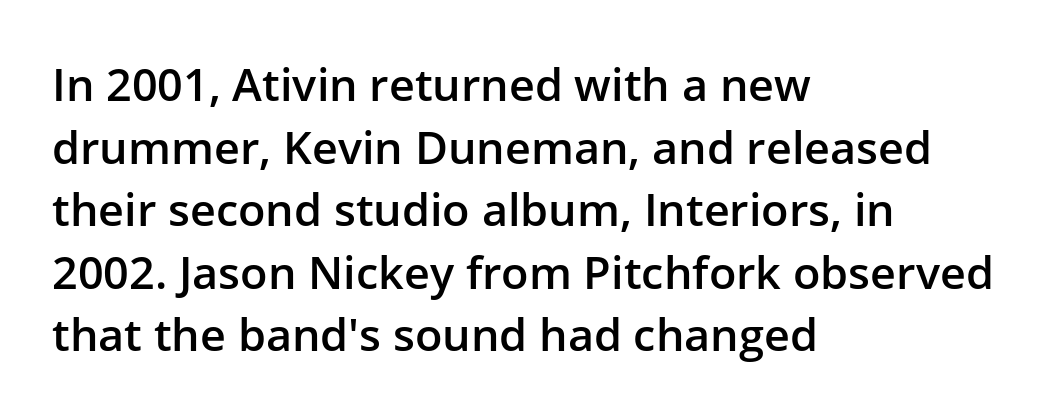
{"serif": "no", "italic": "no", "bold": "semi", "weight": "semibold", "width": "normal", "stroke_contrast": "low", "x_height": "medium", "monospaced": "no", "underline": "no", "align": "left", "line_spacing": "normal", "line_spacing_ratio": 1.39, "letter_spacing": "normal", "letter_spacing_em": 0.0, "glyph_px": 45}
